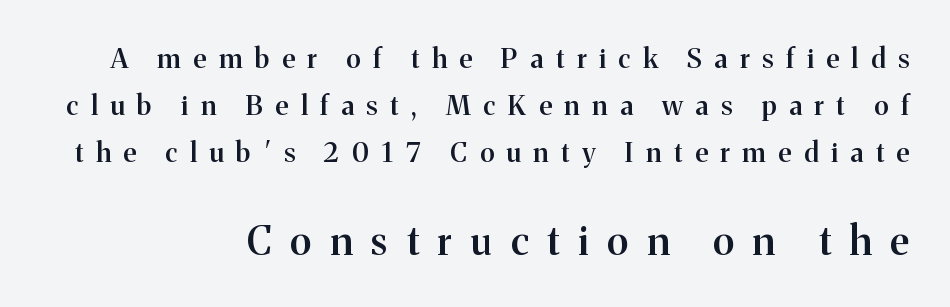
The image shows 40 px semibold serif type, upright; set right-aligned, line spacing 1.75x, unusually wide letter spacing (+0.47 em), not underlined; the second (bottom) block is 1.48x larger; medium stroke contrast and a medium x-height.
